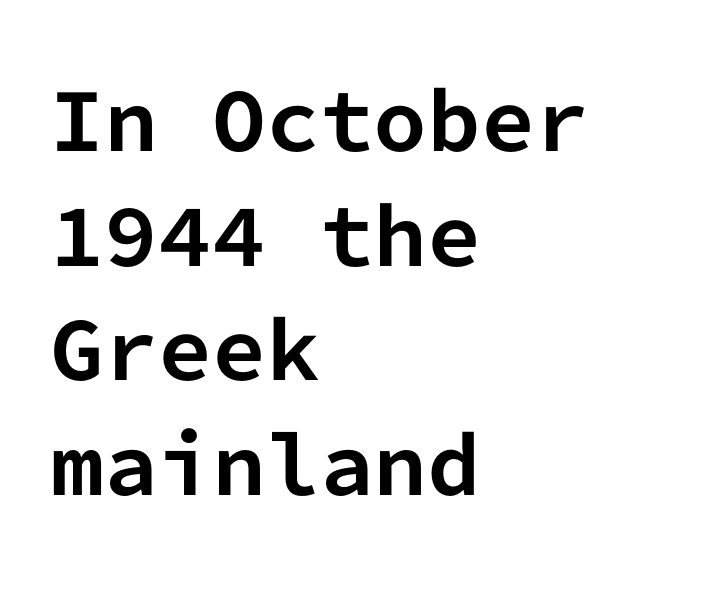
Q: Is the text bold? A: Yes.
Q: Is the text italic (slanted)? A: No, it is upright.
Q: Is the typeface a serif or a sans-serif typeface? A: Sans-serif.
Q: Is the text underlined? A: No.
Q: How is the paragraph aligned? A: Left-aligned.
Q: Is the spacing between letters normal or unusually wide? A: Normal.
Q: Is the spacing between lines tight, normal or loose? A: Normal.
Q: Width (condensed, normal, or wide)? A: Normal.
Q: Stroke contrast? A: Low.
Q: x-height? A: Medium.
Q: Monospaced? A: Yes.
